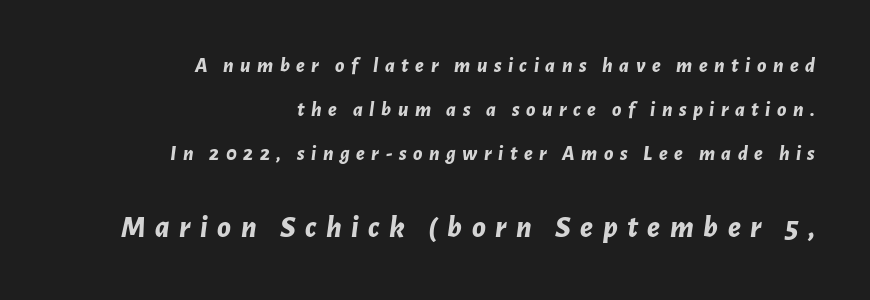
{"italic": "yes", "lean": "right", "slant_degrees": 7, "bold": "yes", "weight": "bold", "width": "normal", "stroke_contrast": "low", "x_height": "medium", "monospaced": "no", "underline": "no", "align": "right", "line_spacing": "loose", "line_spacing_ratio": 2.1, "letter_spacing": "wide", "letter_spacing_em": 0.31, "larger_block": "second", "size_ratio": 1.48, "glyph_px": 31}
